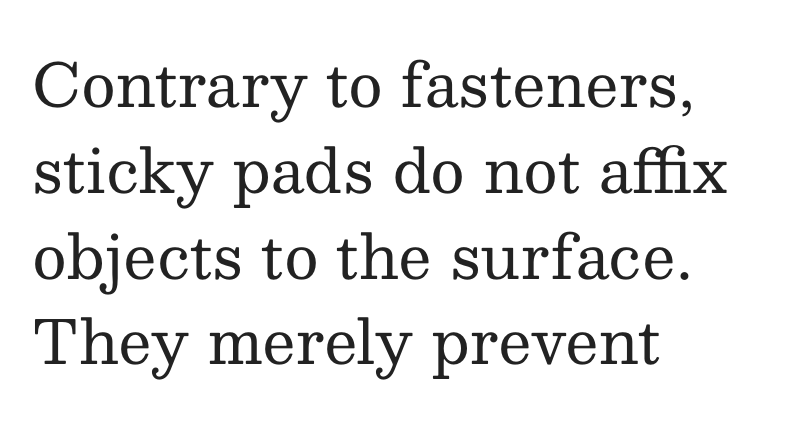
Q: Is the text bold? A: No.
Q: Is the text italic (slanted)? A: No, it is upright.
Q: Is the typeface a serif or a sans-serif typeface? A: Serif.
Q: Is the text underlined? A: No.
Q: How is the paragraph aligned? A: Left-aligned.
Q: Is the spacing between letters normal or unusually wide? A: Normal.
Q: Is the spacing between lines tight, normal or loose? A: Normal.
Q: Width (condensed, normal, or wide)? A: Normal.
Q: Stroke contrast? A: Medium.
Q: x-height? A: Medium.
Q: Monospaced? A: No.
